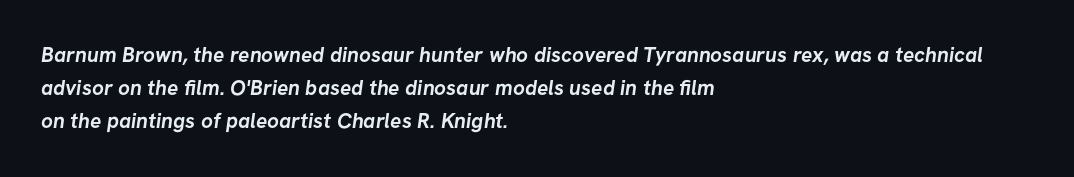
Q: Is the text bold? A: Yes.
Q: Is the text underlined? A: No.
Q: How is the paragraph aligned? A: Left-aligned.
Q: Is the spacing between letters normal or unusually wide? A: Normal.
Q: Is the spacing between lines tight, normal or loose? A: Normal.
